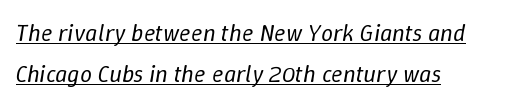
The image shows 24 px text type, italic (leaning right); set left-aligned, normal line spacing (1.69x), normal letter spacing, underlined.
